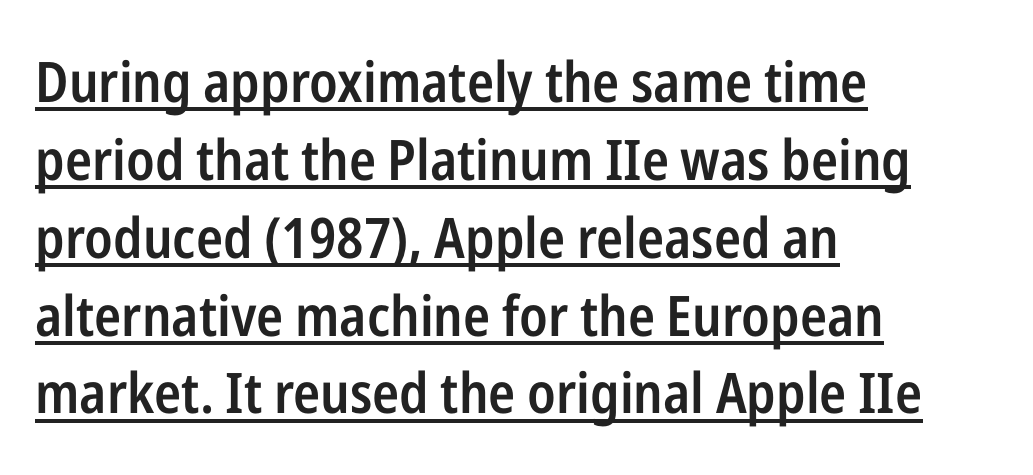
The image shows 56 px semibold, condensed sans-serif type, upright; set left-aligned, normal line spacing (1.39x), normal letter spacing, underlined; low stroke contrast and a medium x-height.
